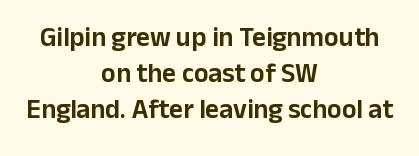
{"italic": "no", "underline": "no", "align": "center", "line_spacing": "normal", "line_spacing_ratio": 1.33, "letter_spacing": "normal", "letter_spacing_em": 0.0, "glyph_px": 27}
